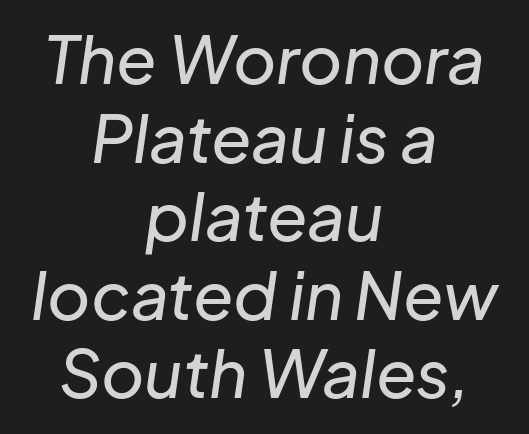
Q: Is the text italic (slanted)? A: Yes, it leans right by about 8 degrees.
Q: Is the text underlined? A: No.
Q: How is the paragraph aligned? A: Centered.
Q: Is the spacing between letters normal or unusually wide? A: Normal.
Q: Width (condensed, normal, or wide)? A: Normal.
Q: Stroke contrast? A: Low.
Q: x-height? A: Medium.
Q: Monospaced? A: No.
